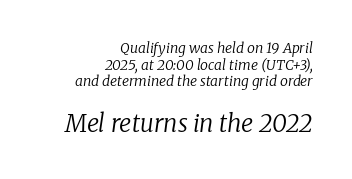
The image shows 24 px text type, italic (leaning right); set right-aligned, line spacing 1.19x, normal letter spacing, not underlined; the second (bottom) block is 1.71x larger.
